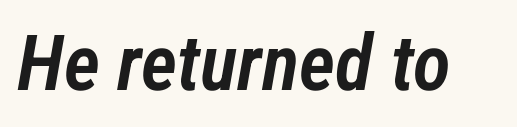
{"italic": "yes", "lean": "right", "slant_degrees": 12, "bold": "semi", "weight": "semibold", "width": "condensed", "stroke_contrast": "low", "x_height": "medium", "monospaced": "no", "underline": "no", "letter_spacing": "normal", "letter_spacing_em": 0.0, "glyph_px": 78}
